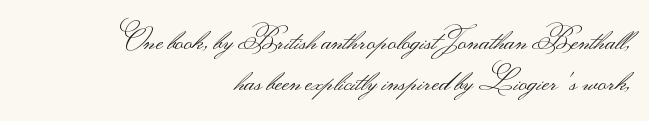
{"serif": "no", "bold": "no", "weight": "light", "width": "wide", "stroke_contrast": "medium", "monospaced": "no", "underline": "no", "align": "right", "line_spacing": "normal", "line_spacing_ratio": 1.41, "letter_spacing": "normal", "letter_spacing_em": 0.0, "glyph_px": 29}
